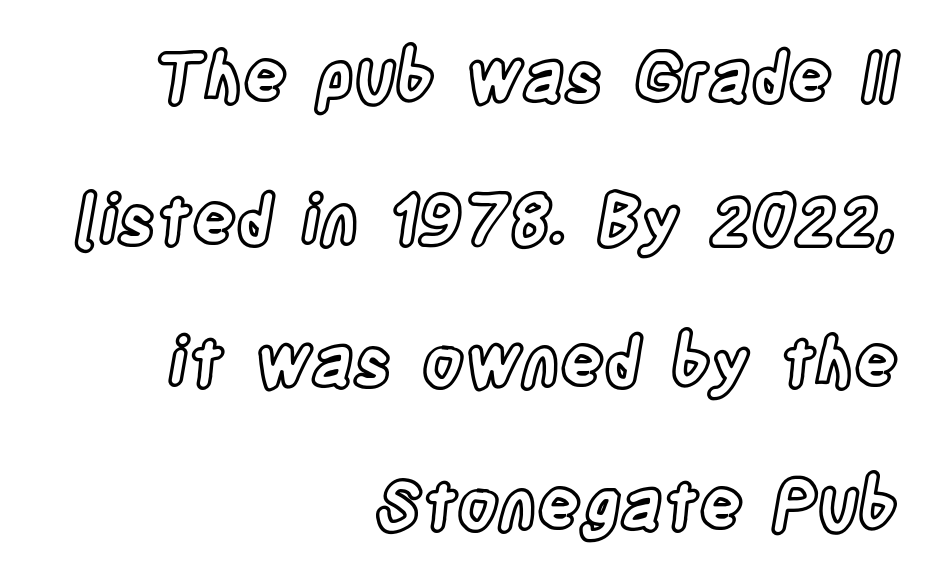
The image shows 67 px condensed type; set right-aligned, loose line spacing (2.13x), normal letter spacing, not underlined; a large x-height.
